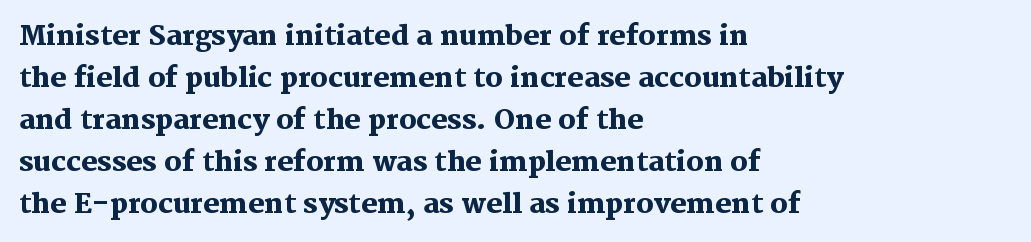
Q: Is the text bold? A: Yes.
Q: Is the text italic (slanted)? A: No, it is upright.
Q: Is the text underlined? A: No.
Q: How is the paragraph aligned? A: Left-aligned.
Q: Is the spacing between letters normal or unusually wide? A: Normal.
Q: Is the spacing between lines tight, normal or loose? A: Normal.
